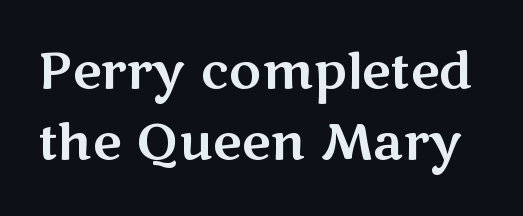
The letters advance in unequal steps, a hallmark of proportional type. What kind of face is this? One without serifs — a sans. Bare-footed words on every line. Quick note: interline space is typical. This sample uses plain, unmodified letter spacing.
